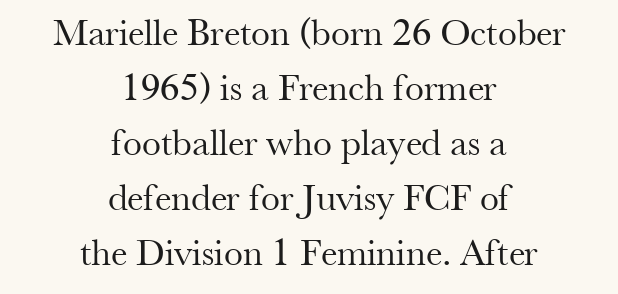
Q: Is the text bold? A: No.
Q: Is the text italic (slanted)? A: No, it is upright.
Q: Is the typeface a serif or a sans-serif typeface? A: Serif.
Q: Is the text underlined? A: No.
Q: How is the paragraph aligned? A: Centered.
Q: Is the spacing between letters normal or unusually wide? A: Normal.
Q: Is the spacing between lines tight, normal or loose? A: Normal.
Q: Width (condensed, normal, or wide)? A: Normal.
Q: Stroke contrast? A: Medium.
Q: x-height? A: Small.
Q: Monospaced? A: No.
